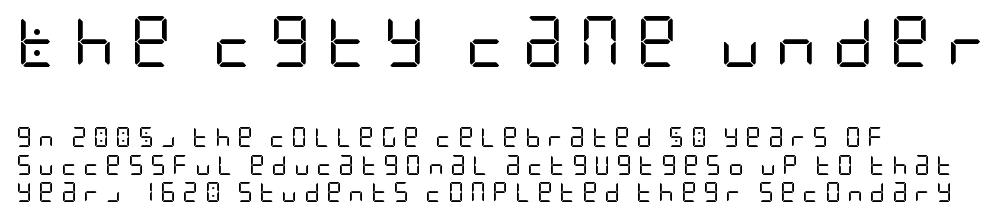
The image shows 51 px regular-weight, condensed sans-serif type, upright; set left-aligned, normal line spacing (1.38x), unusually wide letter spacing (+0.3 em), not underlined; the first (top) block is 2.55x larger; low stroke contrast and a large x-height.
